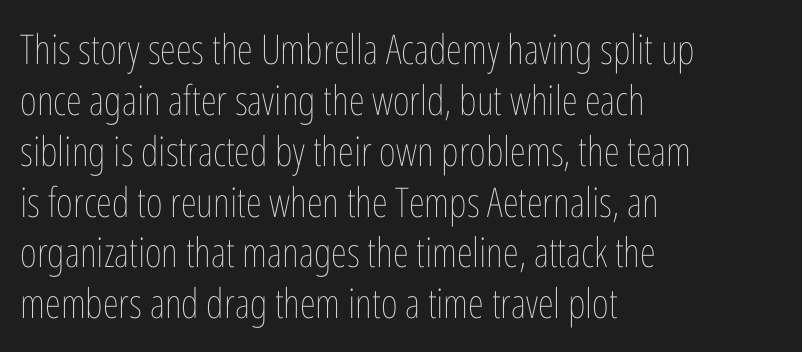
{"italic": "no", "bold": "no", "weight": "thin", "width": "condensed", "stroke_contrast": "low", "x_height": "medium", "monospaced": "no", "underline": "no", "align": "left", "line_spacing_ratio": 1.24, "letter_spacing": "normal", "letter_spacing_em": 0.0, "glyph_px": 41}
